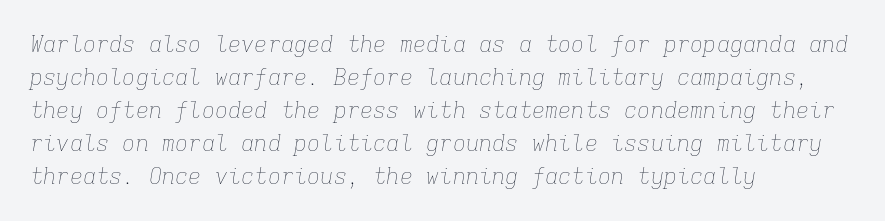
The image shows 22 px text type, italic (leaning right); set left-aligned, normal line spacing (1.5x), normal letter spacing, not underlined.
